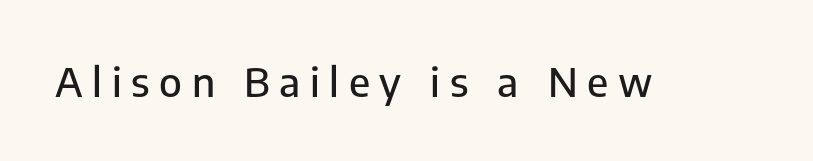
A typesetter would call this proportional, since set widths differ per character. The gaps between neighbouring characters are conspicuously large. The words here are not underlined. A typesetter would mark this as roman, not italic. The glyphs in this specimen are sans serif.
